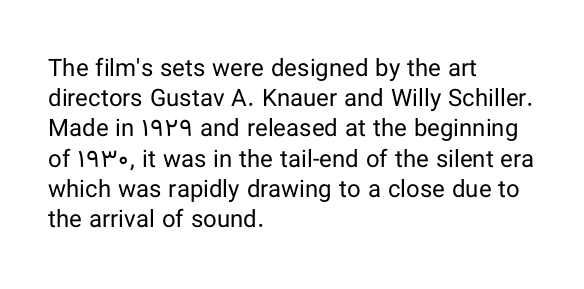
Q: Is the text bold? A: No.
Q: Is the text italic (slanted)? A: No, it is upright.
Q: Is the text underlined? A: No.
Q: How is the paragraph aligned? A: Left-aligned.
Q: Is the spacing between letters normal or unusually wide? A: Normal.
Q: Is the spacing between lines tight, normal or loose? A: Normal.
